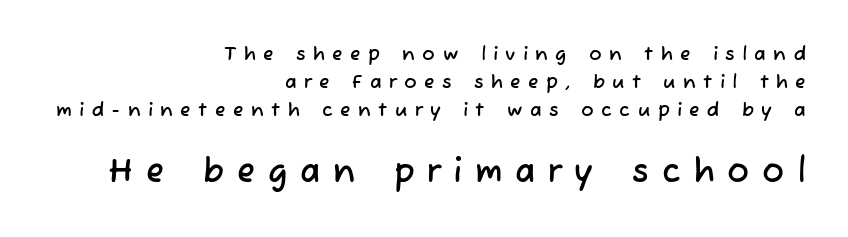
Looks like regular typesetting: each glyph gets only the width it needs. A typesetter would call this leading conventional body-copy spacing. Stroke terminals: plain, sans-serif. No word sits above an underline. Typeset ragged left — the right edge is the straight one.
